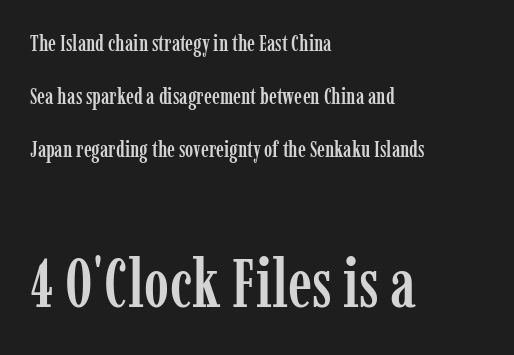
{"serif": "yes", "italic": "no", "width": "condensed", "stroke_contrast": "low", "x_height": "medium", "monospaced": "no", "underline": "no", "align": "left", "line_spacing": "loose", "line_spacing_ratio": 2.42, "letter_spacing": "normal", "letter_spacing_em": 0.0, "larger_block": "second", "size_ratio": 3.05, "glyph_px": 67}
